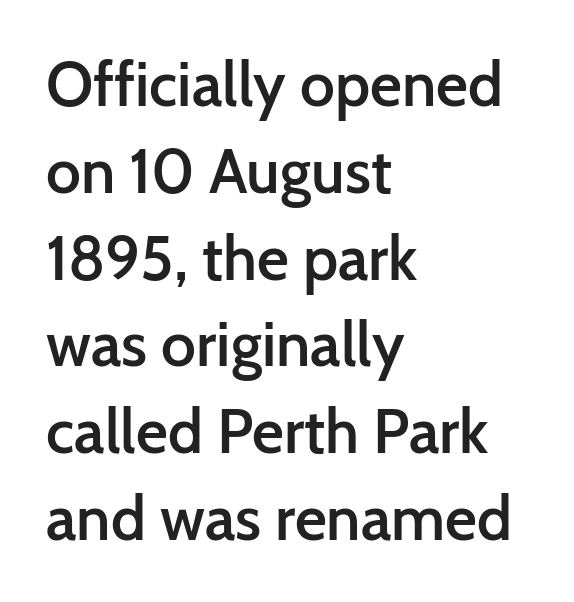
{"serif": "no", "italic": "no", "bold": "semi", "weight": "semibold", "width": "normal", "stroke_contrast": "low", "x_height": "medium", "monospaced": "no", "underline": "no", "align": "left", "line_spacing": "normal", "line_spacing_ratio": 1.4, "letter_spacing": "normal", "letter_spacing_em": 0.0, "glyph_px": 62}
